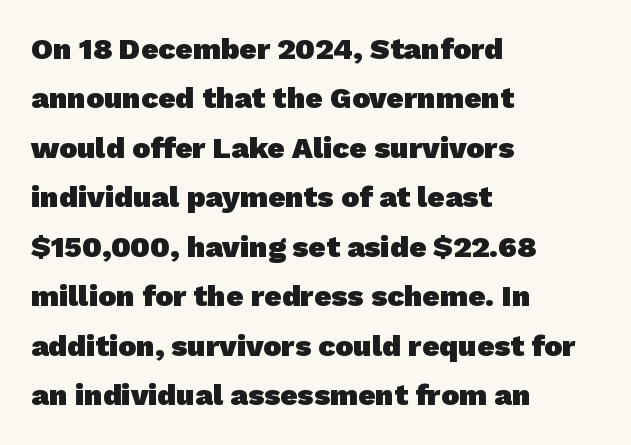
{"serif": "no", "bold": "yes", "weight": "heavy", "width": "normal", "stroke_contrast": "low", "x_height": "medium", "monospaced": "no", "underline": "no", "align": "left", "line_spacing": "normal", "line_spacing_ratio": 1.65, "letter_spacing": "normal", "letter_spacing_em": 0.0, "glyph_px": 30}
